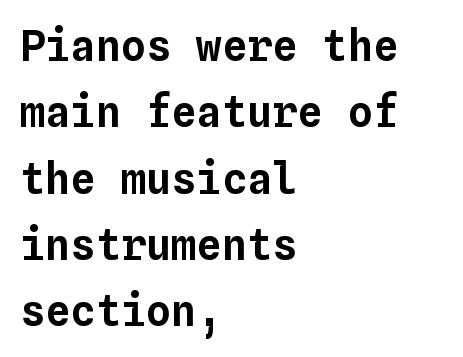
The image shows 42 px text type, upright, monospaced; set left-aligned, normal line spacing (1.58x), normal letter spacing, not underlined; low stroke contrast and a medium x-height.
